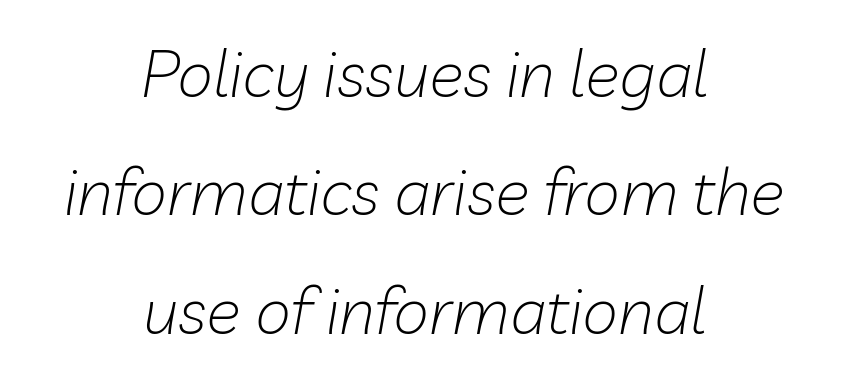
{"italic": "yes", "lean": "right", "slant_degrees": 10, "bold": "no", "weight": "light", "width": "normal", "stroke_contrast": "low", "x_height": "medium", "monospaced": "no", "underline": "no", "align": "center", "line_spacing_ratio": 1.82, "letter_spacing": "normal", "letter_spacing_em": 0.0, "glyph_px": 65}
